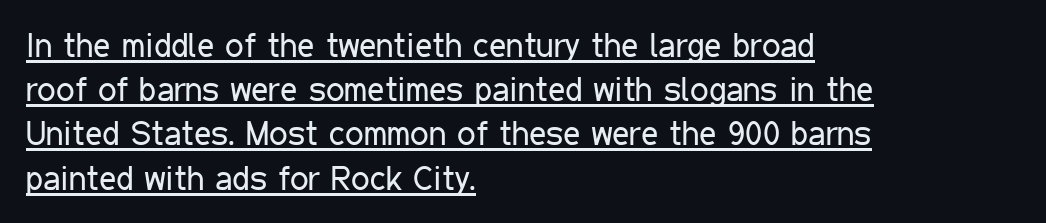
The image shows 33 px regular-weight, condensed sans-serif type, upright; set left-aligned, normal line spacing (1.34x), normal letter spacing, underlined; low stroke contrast and a medium x-height.
